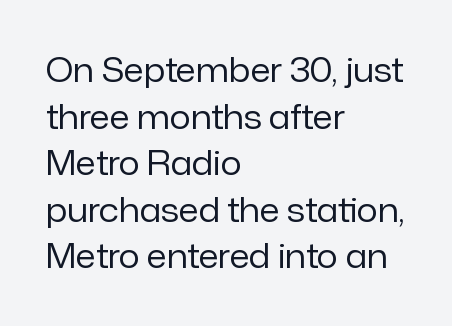
Q: Is the text bold? A: No.
Q: Is the text italic (slanted)? A: No, it is upright.
Q: Is the typeface a serif or a sans-serif typeface? A: Sans-serif.
Q: Is the text underlined? A: No.
Q: How is the paragraph aligned? A: Left-aligned.
Q: Is the spacing between letters normal or unusually wide? A: Normal.
Q: Is the spacing between lines tight, normal or loose? A: Normal.
Q: Width (condensed, normal, or wide)? A: Normal.
Q: Stroke contrast? A: Low.
Q: x-height? A: Medium.
Q: Monospaced? A: No.
